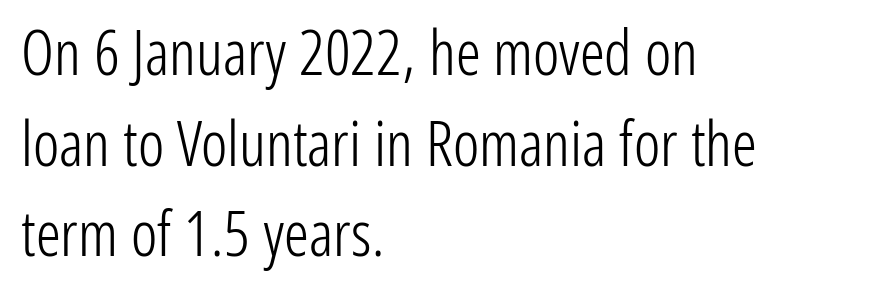
Q: Is the text bold? A: No.
Q: Is the text italic (slanted)? A: No, it is upright.
Q: Is the typeface a serif or a sans-serif typeface? A: Sans-serif.
Q: Is the text underlined? A: No.
Q: How is the paragraph aligned? A: Left-aligned.
Q: Is the spacing between letters normal or unusually wide? A: Normal.
Q: Is the spacing between lines tight, normal or loose? A: Normal.
Q: Width (condensed, normal, or wide)? A: Condensed.
Q: Stroke contrast? A: Low.
Q: x-height? A: Medium.
Q: Monospaced? A: No.
